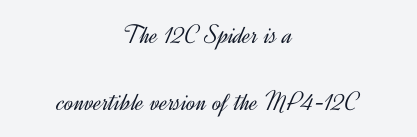
The image shows 27 px text type; set centered, loose line spacing (2.47x), normal letter spacing, not underlined.
